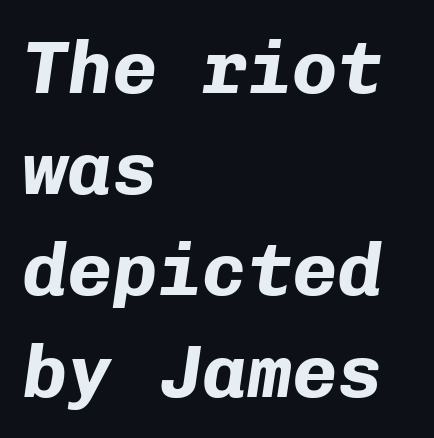
{"italic": "yes", "lean": "right", "slant_degrees": 8, "bold": "yes", "weight": "bold", "width": "normal", "stroke_contrast": "low", "x_height": "medium", "monospaced": "yes", "underline": "no", "align": "left", "line_spacing": "normal", "line_spacing_ratio": 1.35, "letter_spacing": "normal", "letter_spacing_em": 0.0, "glyph_px": 75}
